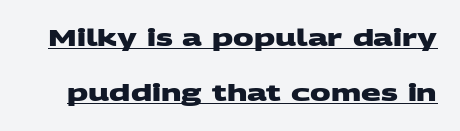
The image shows 23 px bold type; set loose line spacing (2.41x), normal letter spacing, underlined.
